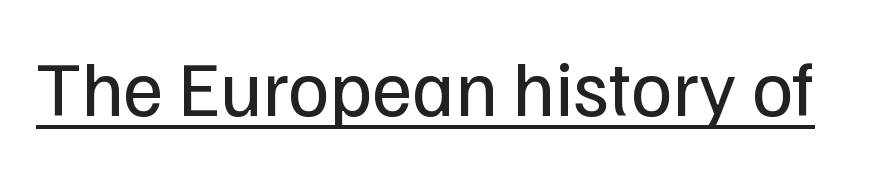
The image shows 78 px regular-weight sans-serif type, upright; set normal letter spacing, underlined; low stroke contrast and a medium x-height.
